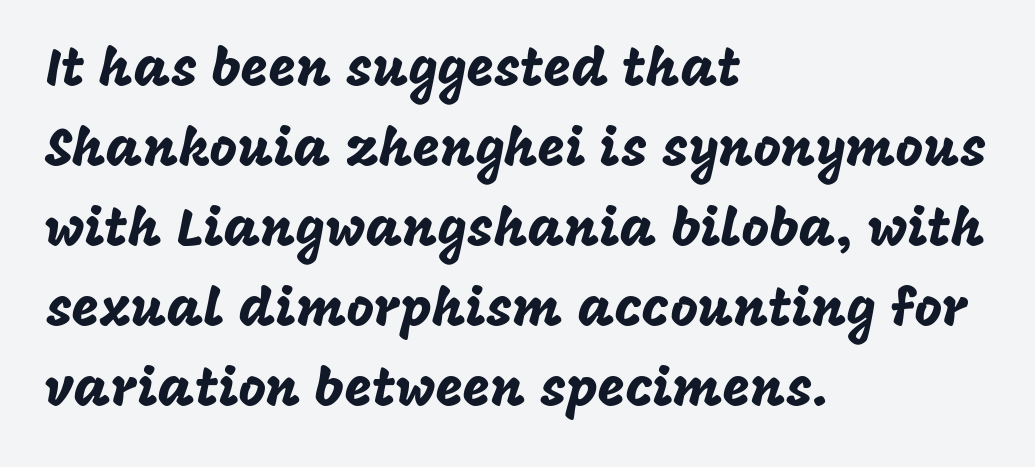
The image shows 53 px sans-serif type; set left-aligned, normal line spacing (1.51x), normal letter spacing, not underlined; low stroke contrast and a large x-height.
